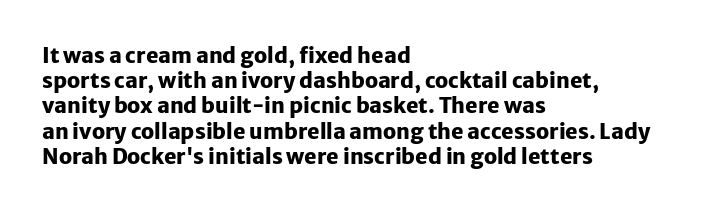
The image shows 21 px bold type, upright; set left-aligned, line spacing 1.2x, normal letter spacing, not underlined.
